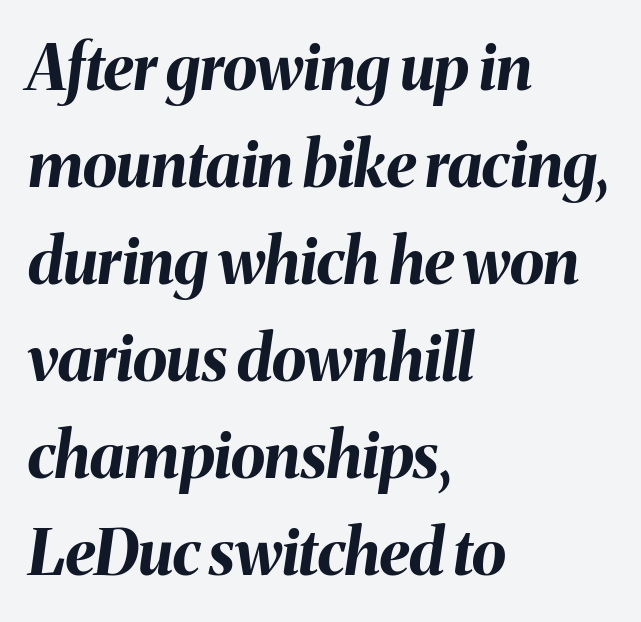
The image shows 63 px bold type, italic (leaning right); set left-aligned, normal line spacing (1.54x), normal letter spacing, not underlined; medium stroke contrast and a medium x-height.
